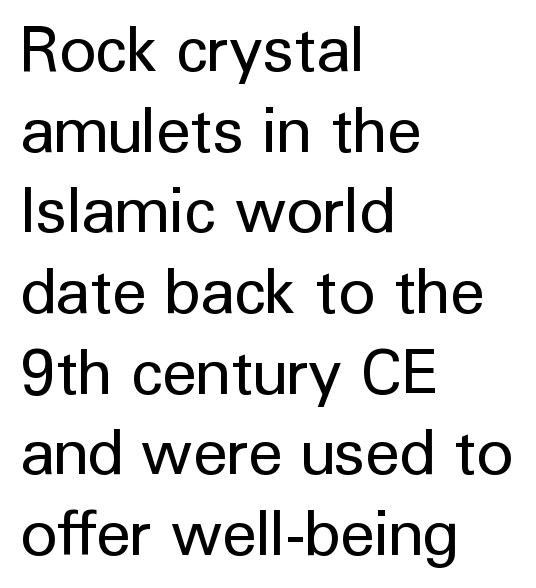
The face used here is proportionally spaced, like ordinary book or web type. The lines are quadded left. The glyphs in this specimen are sans serif. The space between consecutive lines is moderate.
